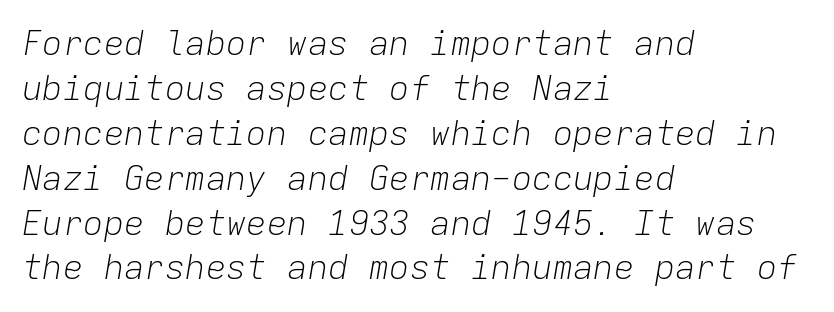
The image shows 34 px light type, italic (leaning right), monospaced; set left-aligned, normal line spacing (1.32x), normal letter spacing, not underlined; low stroke contrast and a medium x-height.
